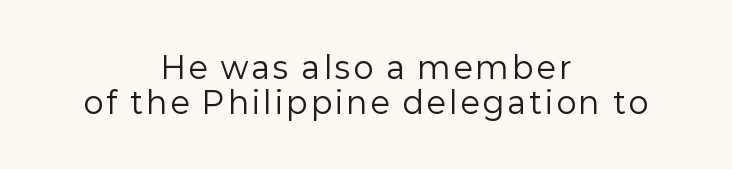
Q: Is the text bold? A: No.
Q: Is the text italic (slanted)? A: No, it is upright.
Q: Is the typeface a serif or a sans-serif typeface? A: Sans-serif.
Q: Is the text underlined? A: No.
Q: How is the paragraph aligned? A: Centered.
Q: Width (condensed, normal, or wide)? A: Normal.
Q: Stroke contrast? A: Low.
Q: x-height? A: Medium.
Q: Monospaced? A: No.
